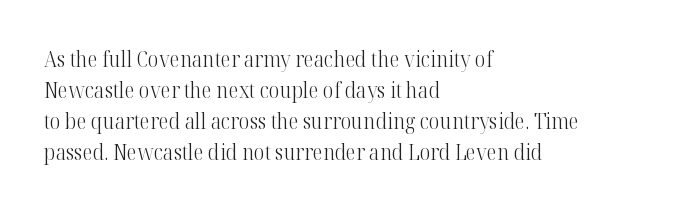
Q: Is the text bold? A: No.
Q: Is the text italic (slanted)? A: No, it is upright.
Q: Is the text underlined? A: No.
Q: How is the paragraph aligned? A: Left-aligned.
Q: Is the spacing between letters normal or unusually wide? A: Normal.
Q: Is the spacing between lines tight, normal or loose? A: Normal.
